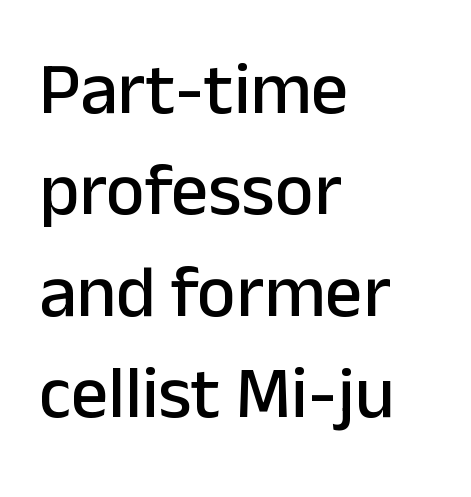
A typesetter would call this proportional, since set widths differ per character. Every stem runs plumb, perpendicular to the baseline. What stands out about the letter spacing? Nothing — it is the standard amount. Lines of text with bare space underneath. In CSS terms this would be text-align: left. I'd call this a sans setting — the letters go barefoot.
